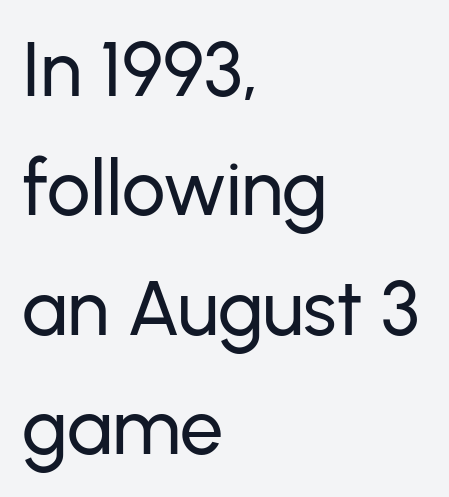
Q: Is the text italic (slanted)? A: No, it is upright.
Q: Is the typeface a serif or a sans-serif typeface? A: Sans-serif.
Q: Is the text underlined? A: No.
Q: How is the paragraph aligned? A: Left-aligned.
Q: Is the spacing between letters normal or unusually wide? A: Normal.
Q: Is the spacing between lines tight, normal or loose? A: Normal.
Q: Width (condensed, normal, or wide)? A: Normal.
Q: Stroke contrast? A: Low.
Q: x-height? A: Medium.
Q: Monospaced? A: No.
